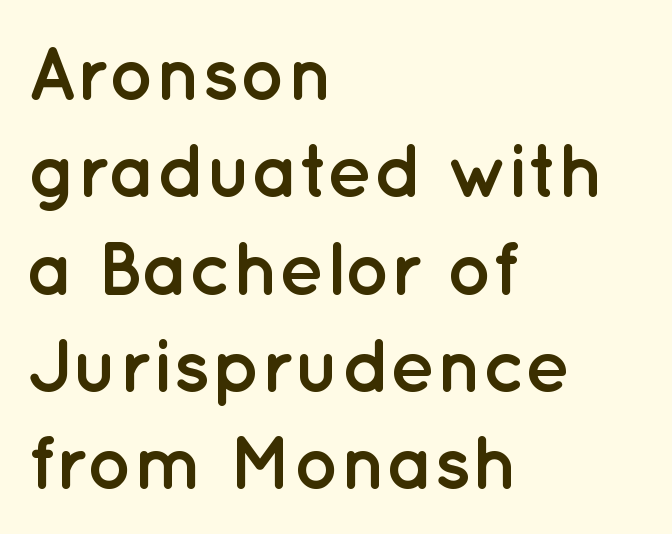
The image shows 76 px semibold sans-serif type, upright; set left-aligned, normal line spacing (1.28x), normal letter spacing, not underlined; low stroke contrast and a medium x-height.
